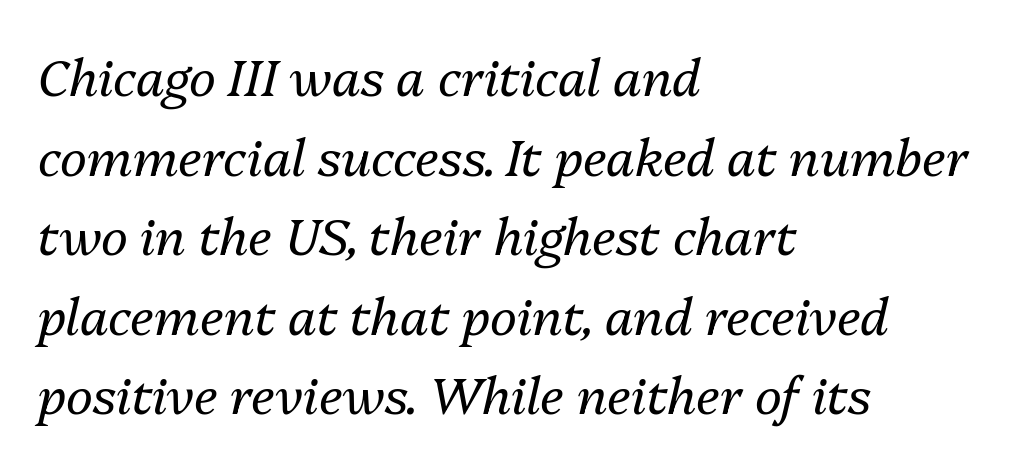
Q: Is the text bold? A: No.
Q: Is the text italic (slanted)? A: Yes, it leans right by about 13 degrees.
Q: Is the text underlined? A: No.
Q: How is the paragraph aligned? A: Left-aligned.
Q: Is the spacing between letters normal or unusually wide? A: Normal.
Q: Is the spacing between lines tight, normal or loose? A: Normal.
Q: Width (condensed, normal, or wide)? A: Normal.
Q: Stroke contrast? A: Medium.
Q: x-height? A: Medium.
Q: Monospaced? A: No.
